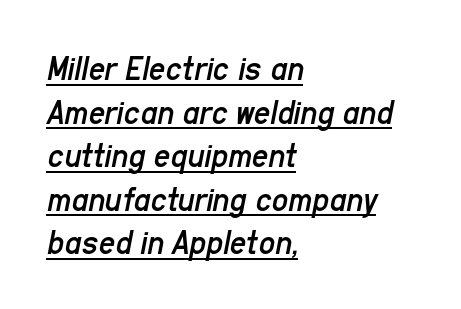
Q: Is the text bold? A: No.
Q: Is the text italic (slanted)? A: Yes, it leans right by about 11 degrees.
Q: Is the text underlined? A: Yes.
Q: How is the paragraph aligned? A: Left-aligned.
Q: Is the spacing between letters normal or unusually wide? A: Normal.
Q: Width (condensed, normal, or wide)? A: Condensed.
Q: Stroke contrast? A: Low.
Q: x-height? A: Medium.
Q: Monospaced? A: No.
